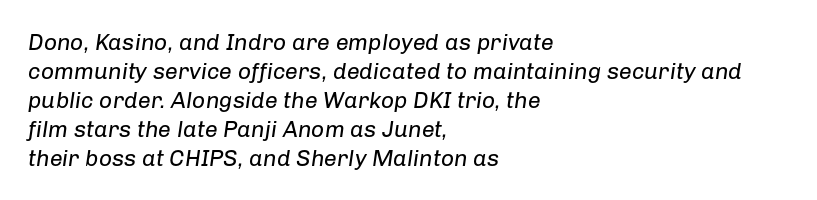
{"italic": "yes", "lean": "right", "slant_degrees": 8, "bold": "no", "underline": "no", "align": "left", "line_spacing": "normal", "line_spacing_ratio": 1.26, "letter_spacing": "normal", "letter_spacing_em": 0.0, "glyph_px": 23}
